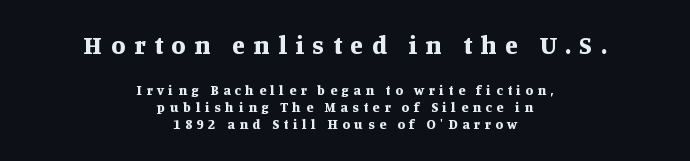
These lines were composed using upright roman letters. Typesetter's note — upper block bumped up in size, lower block left smaller. Look at the tracking — it's clearly loosened, letters drifting apart. The sample has been set heavy, in full bold. The rendering positions every line midway between the sides.
